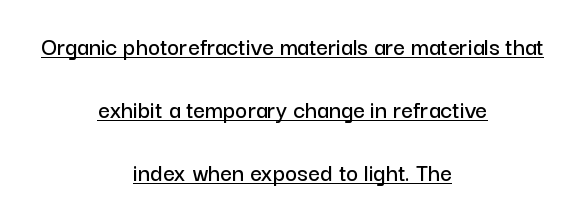
The sample's only ornament is a line tracing under the words. The lettering stays uniformly vertical, giving the passage a roman look. The rag falls on both sides of this text block equally. Airy leading.
